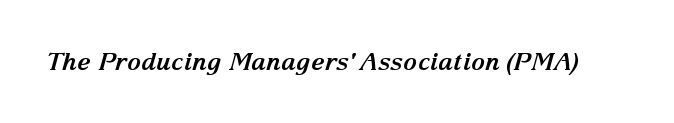
Q: Is the text bold? A: Yes.
Q: Is the text italic (slanted)? A: Yes, it leans right by about 15 degrees.
Q: Is the text underlined? A: No.
Q: Is the spacing between letters normal or unusually wide? A: Normal.
